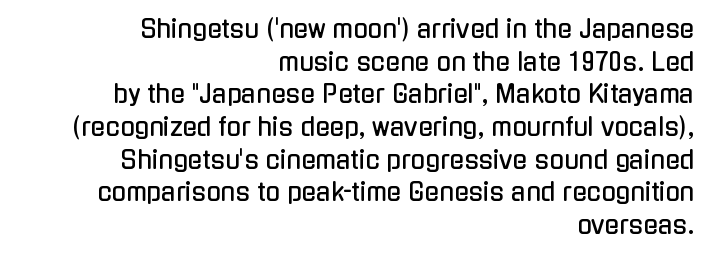
The image shows 24 px text type, upright; set right-aligned, normal line spacing (1.36x), normal letter spacing, not underlined.
